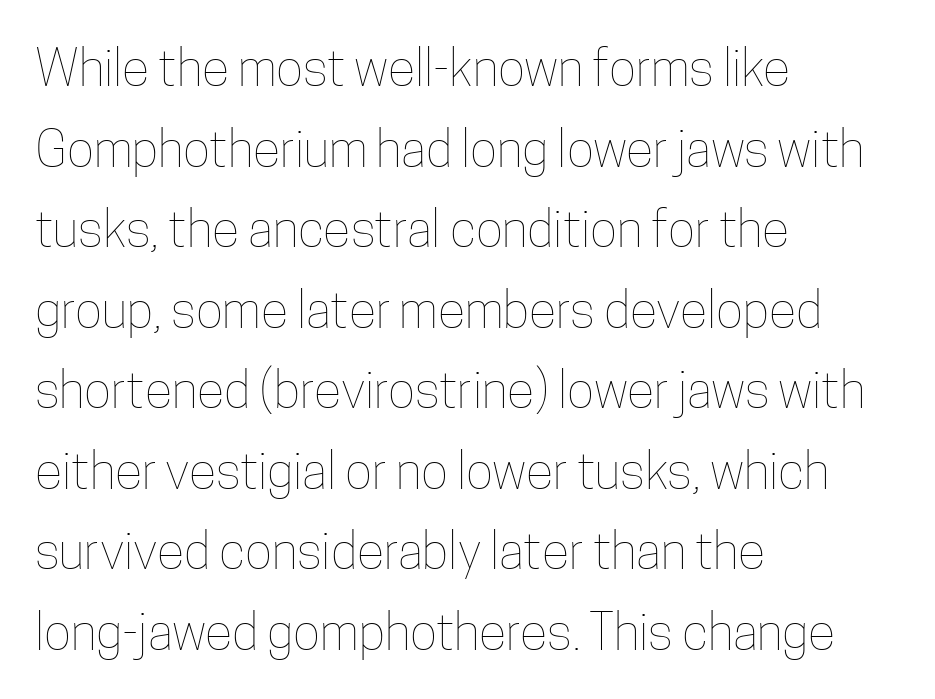
The image shows 51 px thin, condensed type, upright; set left-aligned, normal line spacing (1.58x), normal letter spacing, not underlined; low stroke contrast and a medium x-height.
